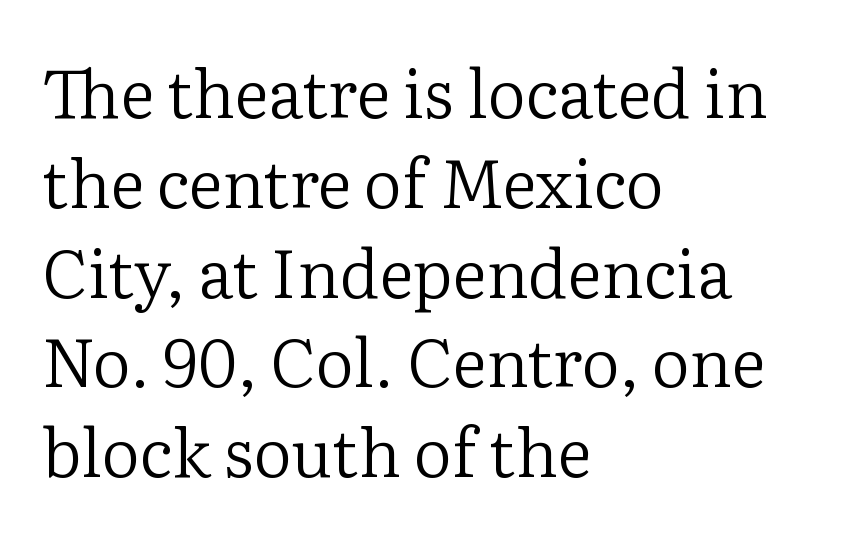
{"serif": "yes", "italic": "no", "bold": "no", "weight": "regular", "width": "normal", "stroke_contrast": "low", "x_height": "medium", "monospaced": "no", "underline": "no", "align": "left", "line_spacing": "normal", "line_spacing_ratio": 1.34, "letter_spacing": "normal", "letter_spacing_em": 0.0, "glyph_px": 67}
